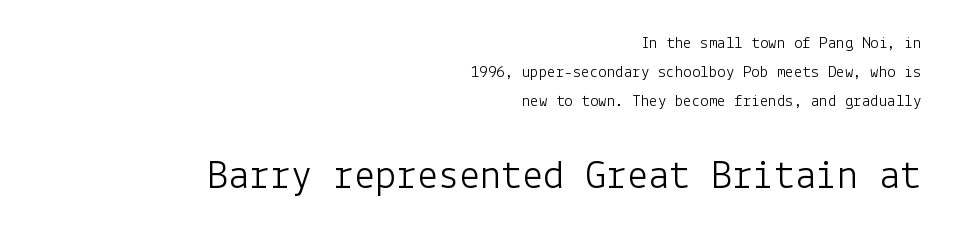
{"serif": "no", "italic": "no", "bold": "no", "weight": "light", "width": "normal", "stroke_contrast": "low", "x_height": "medium", "underline": "no", "align": "right", "line_spacing_ratio": 1.71, "letter_spacing": "normal", "letter_spacing_em": 0.0, "larger_block": "second", "size_ratio": 2.47, "glyph_px": 42}
